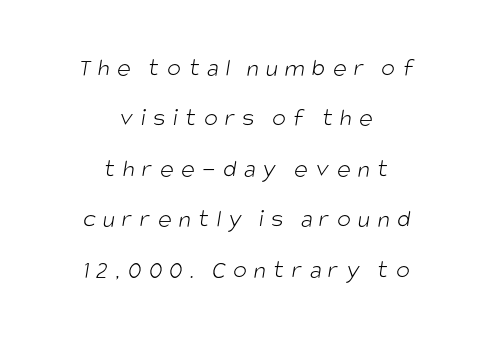
The paragraph has two soft edges and a firm central axis. The words here are not underlined. Observe the wide spacing: letters keep a clear distance from each other. Stems here are at most as thick as an everyday book face. In terms of leading, this rendering errs on the spacious side.
